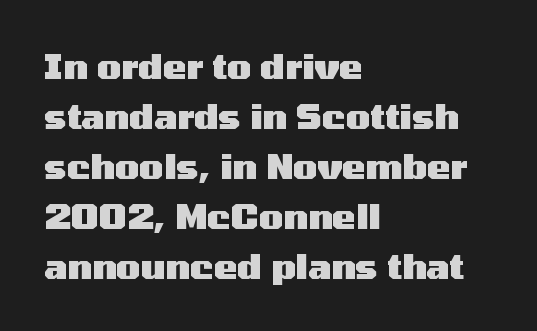
{"serif": "no", "italic": "no", "bold": "yes", "weight": "heavy", "width": "wide", "stroke_contrast": "medium", "x_height": "medium", "monospaced": "no", "underline": "no", "align": "left", "line_spacing": "normal", "line_spacing_ratio": 1.43, "letter_spacing": "normal", "letter_spacing_em": 0.0, "glyph_px": 35}
